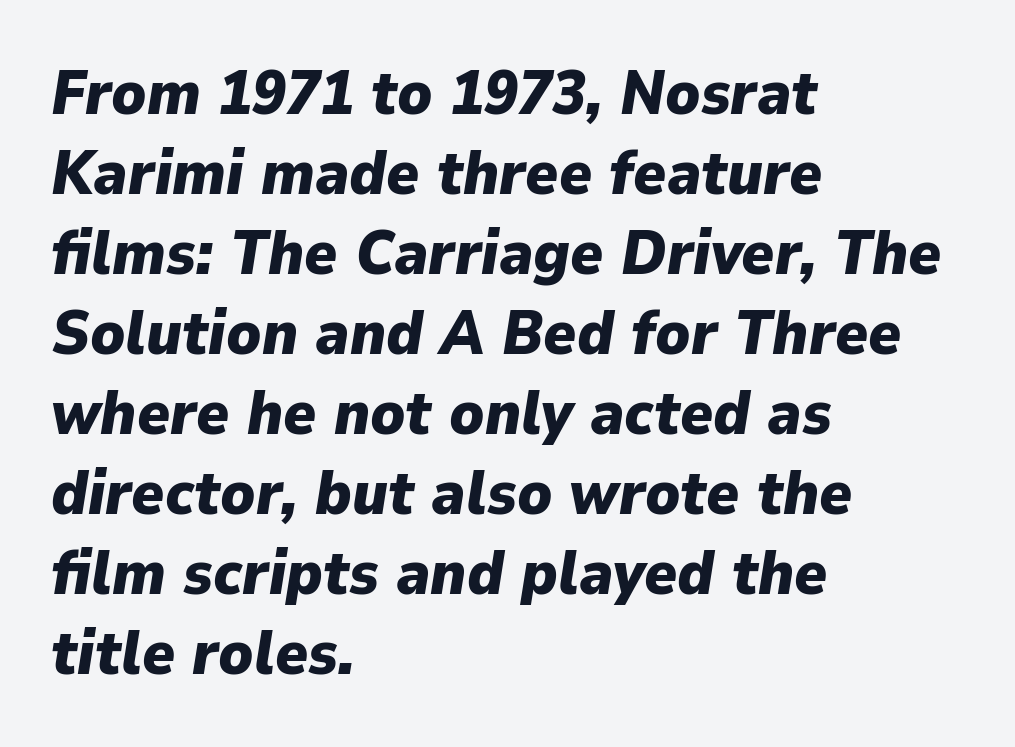
Q: Is the text bold? A: Yes.
Q: Is the text italic (slanted)? A: Yes, it leans right by about 9 degrees.
Q: Is the text underlined? A: No.
Q: How is the paragraph aligned? A: Left-aligned.
Q: Is the spacing between letters normal or unusually wide? A: Normal.
Q: Is the spacing between lines tight, normal or loose? A: Normal.
Q: Width (condensed, normal, or wide)? A: Normal.
Q: Stroke contrast? A: Low.
Q: x-height? A: Medium.
Q: Monospaced? A: No.
